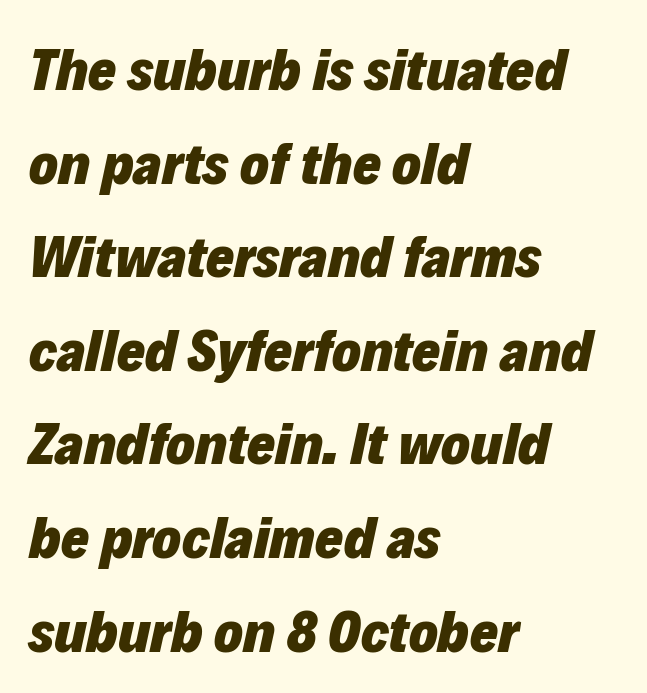
The image shows 60 px heavy type, italic (leaning right); set left-aligned, normal line spacing (1.56x), normal letter spacing, not underlined; low stroke contrast and a medium x-height.
